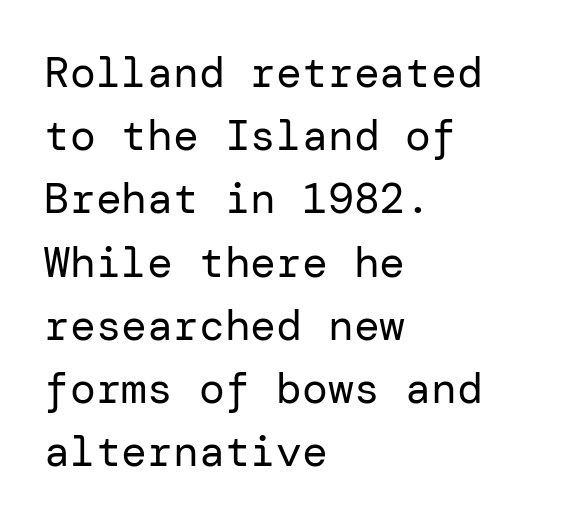
The image shows 43 px regular-weight sans-serif type, upright; set left-aligned, normal line spacing (1.47x), normal letter spacing, not underlined; low stroke contrast and a medium x-height.
